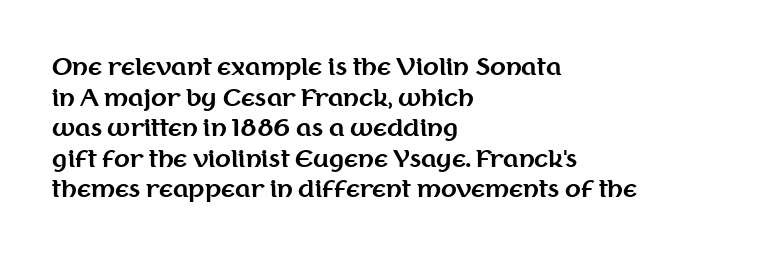
Q: Is the text bold? A: Yes.
Q: Is the text italic (slanted)? A: No, it is upright.
Q: Is the text underlined? A: No.
Q: How is the paragraph aligned? A: Left-aligned.
Q: Is the spacing between letters normal or unusually wide? A: Normal.
Q: Is the spacing between lines tight, normal or loose? A: Normal.
